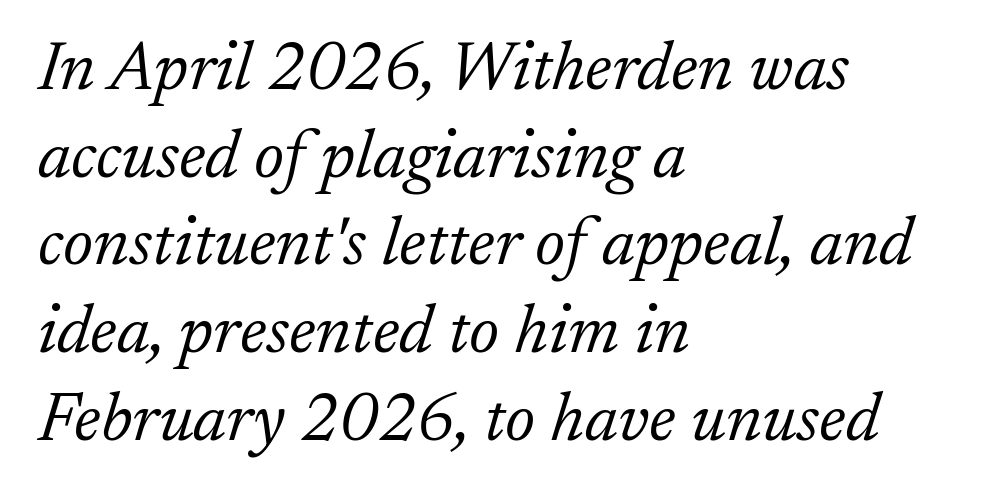
Q: Is the text bold? A: No.
Q: Is the text italic (slanted)? A: Yes, it leans right by about 17 degrees.
Q: Is the typeface a serif or a sans-serif typeface? A: Serif.
Q: Is the text underlined? A: No.
Q: How is the paragraph aligned? A: Left-aligned.
Q: Is the spacing between letters normal or unusually wide? A: Normal.
Q: Is the spacing between lines tight, normal or loose? A: Normal.
Q: Width (condensed, normal, or wide)? A: Normal.
Q: Stroke contrast? A: Low.
Q: x-height? A: Small.
Q: Monospaced? A: No.
